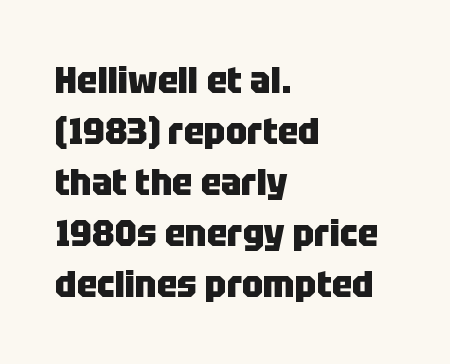
The image shows 38 px heavy, condensed sans-serif type, upright; set left-aligned, normal line spacing (1.34x), normal letter spacing, not underlined; low stroke contrast and a large x-height.
